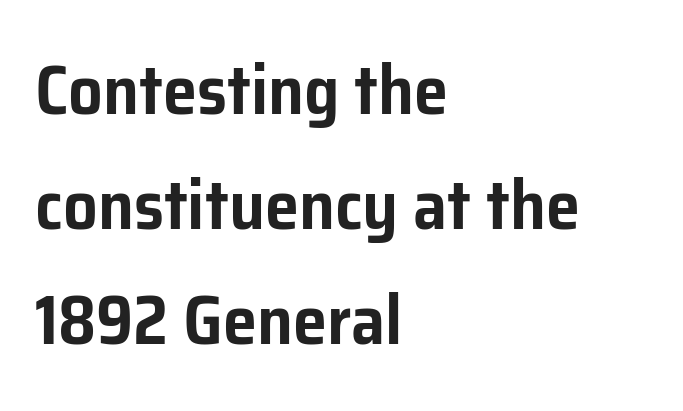
{"serif": "no", "italic": "no", "width": "normal", "stroke_contrast": "low", "x_height": "medium", "monospaced": "no", "underline": "no", "align": "left", "line_spacing": "normal", "line_spacing_ratio": 1.67, "letter_spacing": "normal", "letter_spacing_em": 0.0, "glyph_px": 69}
